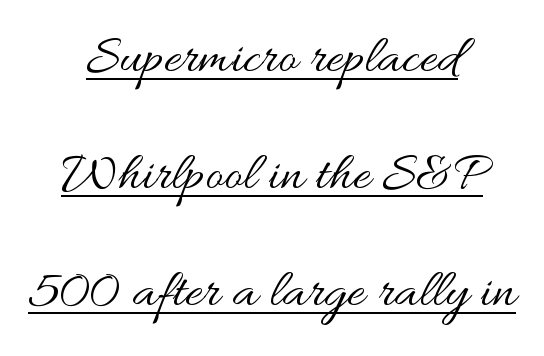
Check the space under the baseline: a stroke is drawn there. Here the designer chose a conventional face with non-uniform glyph widths. Horizontal bands of white between lines are thick stripes. The paragraph has two soft edges and a firm central axis. Caption: face not bold, strokes unweighted.
